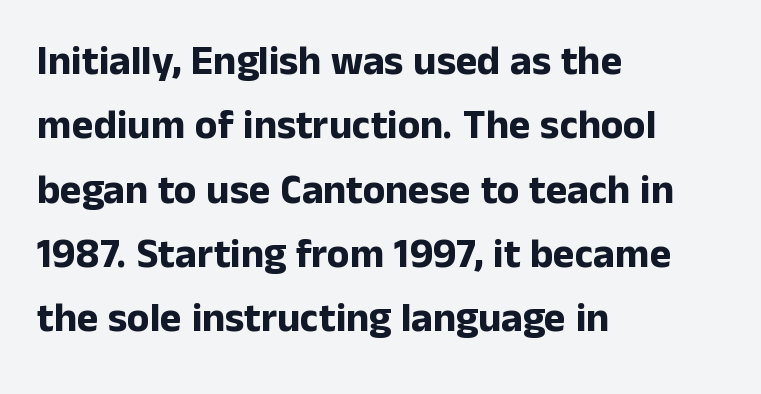
Q: Is the text bold? A: Yes.
Q: Is the text italic (slanted)? A: No, it is upright.
Q: Is the typeface a serif or a sans-serif typeface? A: Sans-serif.
Q: Is the text underlined? A: No.
Q: How is the paragraph aligned? A: Left-aligned.
Q: Is the spacing between letters normal or unusually wide? A: Normal.
Q: Is the spacing between lines tight, normal or loose? A: Normal.
Q: Width (condensed, normal, or wide)? A: Normal.
Q: Stroke contrast? A: Low.
Q: x-height? A: Medium.
Q: Monospaced? A: No.
